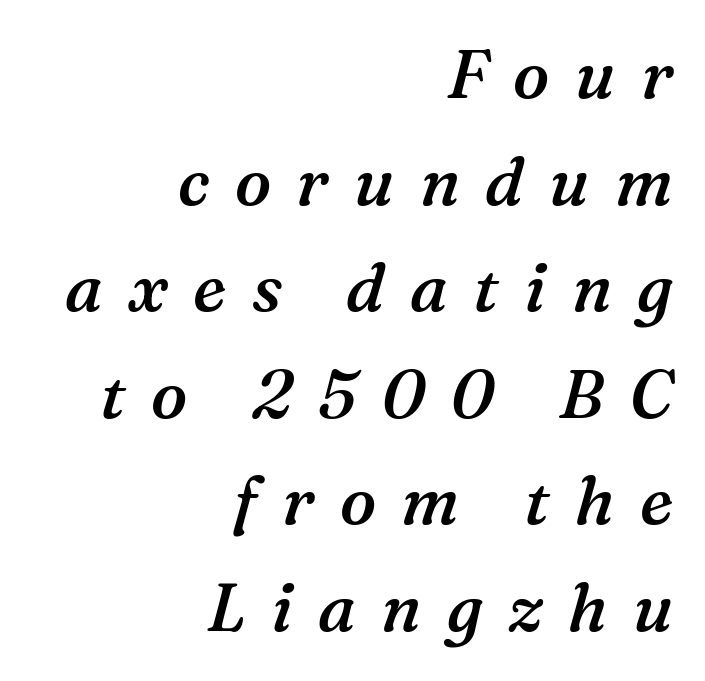
The glyphs have the mass of a demibold cut, below bold. Between one letter and the next there's a generous, obvious gap. The rendering uses natural spacing where letterforms have individual widths. Alignment: flush right. In terms of posture, this sample is oblique. Font category for this specimen: serif.
